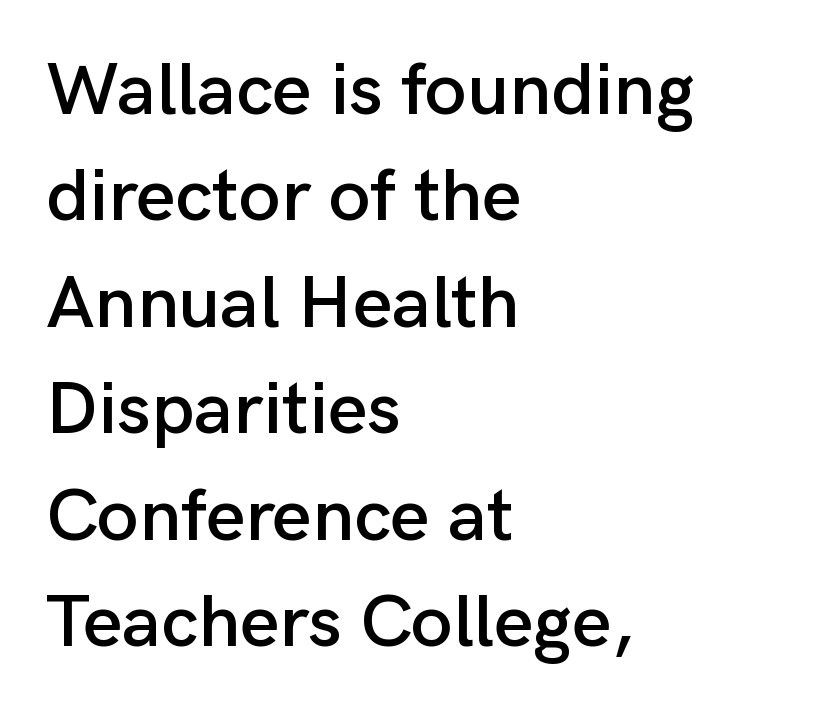
Q: Is the text italic (slanted)? A: No, it is upright.
Q: Is the typeface a serif or a sans-serif typeface? A: Sans-serif.
Q: Is the text underlined? A: No.
Q: How is the paragraph aligned? A: Left-aligned.
Q: Is the spacing between letters normal or unusually wide? A: Normal.
Q: Is the spacing between lines tight, normal or loose? A: Normal.
Q: Width (condensed, normal, or wide)? A: Normal.
Q: Stroke contrast? A: Low.
Q: x-height? A: Medium.
Q: Monospaced? A: No.
